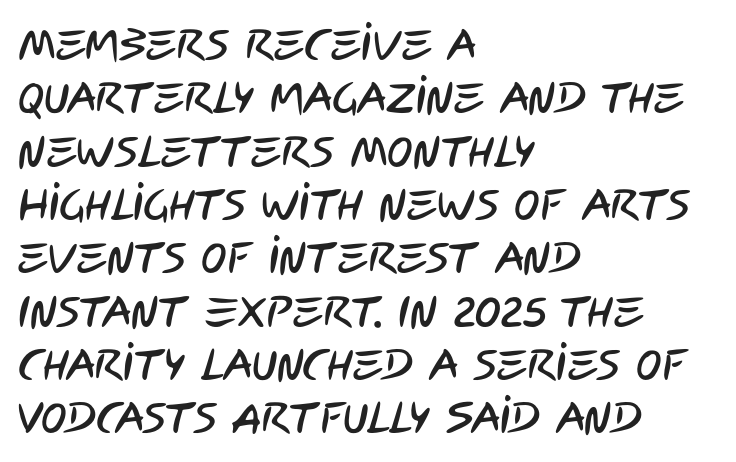
{"serif": "no", "width": "condensed", "stroke_contrast": "low", "x_height": "large", "monospaced": "no", "underline": "no", "align": "left", "line_spacing_ratio": 1.24, "letter_spacing": "normal", "letter_spacing_em": 0.0, "glyph_px": 43}
